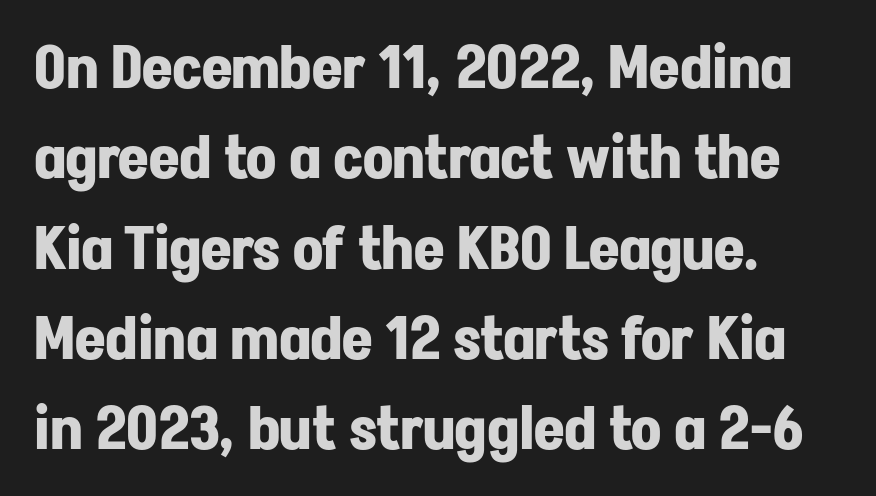
Character widths vary here, with narrow letters taking less room than wide ones. Do the letters lean? They stand straight. Underlining? Definitely not there. Check where the strokes stop: nothing finishes them off — pure sans. The horizontal fit of the characters is conventional and even.
